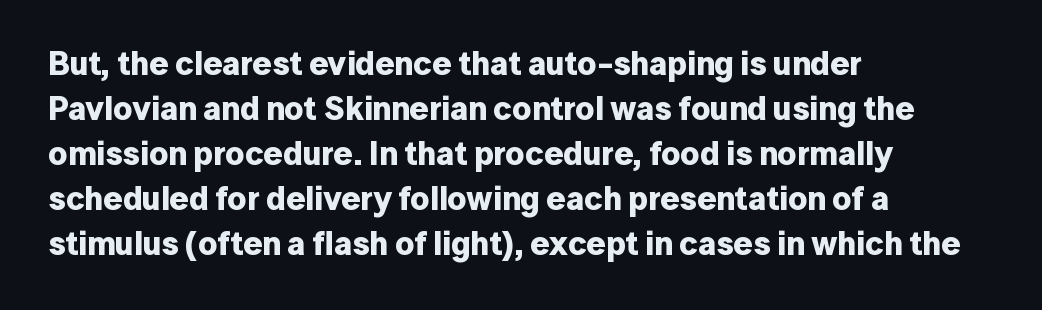
The image shows 33 px bold sans-serif type, upright; set left-aligned, normal line spacing (1.36x), normal letter spacing, not underlined; low stroke contrast and a medium x-height.
